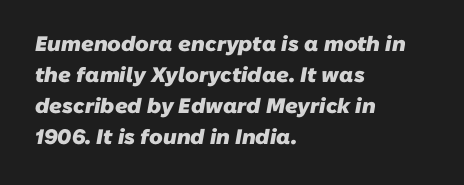
The space beneath each line is pristine and unruled. Words appear dense and cohesive because spacing is normal. Caption: bold face, heavy strokes. Notice how descenders clear the ascenders below comfortably — that's standard leading. Is the block centered? No — it sits flush against the left margin.
